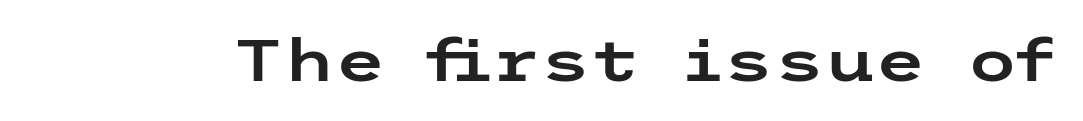
{"serif": "no", "italic": "no", "width": "wide", "stroke_contrast": "low", "x_height": "medium", "underline": "no", "letter_spacing": "normal", "letter_spacing_em": 0.0, "glyph_px": 58}
